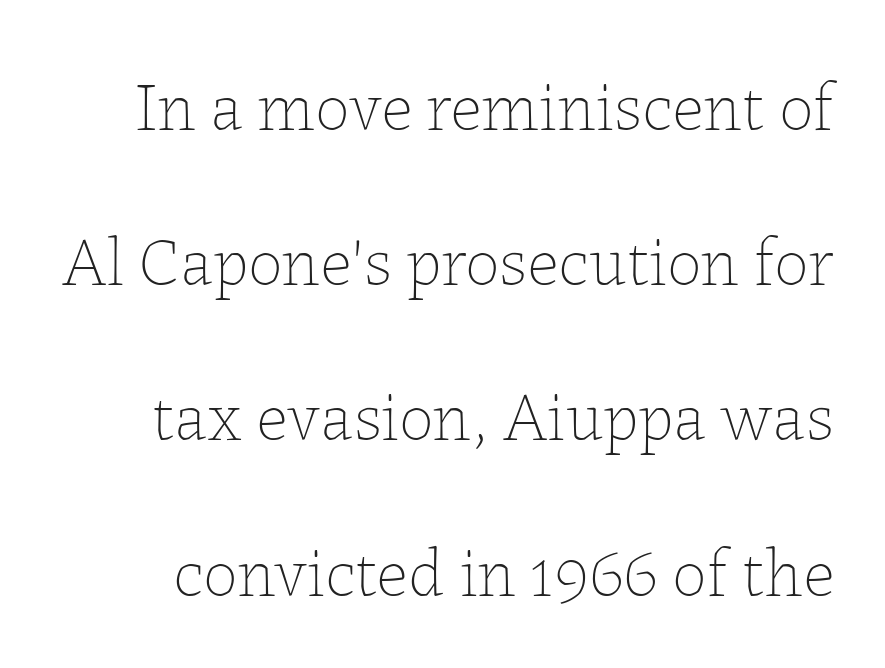
{"italic": "no", "bold": "no", "weight": "thin", "width": "normal", "stroke_contrast": "low", "x_height": "medium", "monospaced": "no", "underline": "no", "line_spacing": "loose", "line_spacing_ratio": 2.25, "letter_spacing": "normal", "letter_spacing_em": 0.0, "glyph_px": 69}
